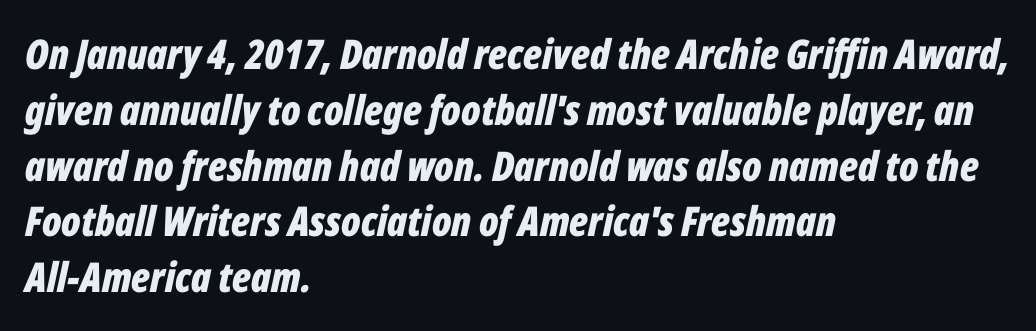
Q: Is the text bold? A: Yes.
Q: Is the text italic (slanted)? A: Yes, it leans right by about 12 degrees.
Q: Is the text underlined? A: No.
Q: How is the paragraph aligned? A: Left-aligned.
Q: Is the spacing between letters normal or unusually wide? A: Normal.
Q: Is the spacing between lines tight, normal or loose? A: Normal.
Q: Width (condensed, normal, or wide)? A: Condensed.
Q: Stroke contrast? A: Low.
Q: x-height? A: Medium.
Q: Monospaced? A: No.
